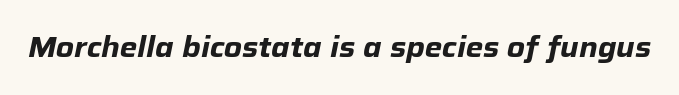
Typographic density is high because the face is bold. This sample has the flowing, uneven cadence of proportional lettering. The words here are not underlined. Observe the lean: these are italic letterforms. Spacing between characters is what you'd get straight out of the box.
